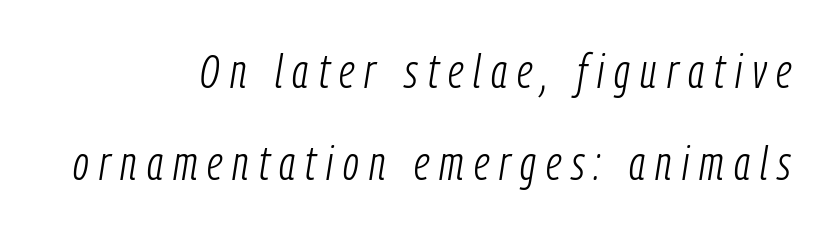
Q: Is the text bold? A: No.
Q: Is the text italic (slanted)? A: Yes, it leans right by about 9 degrees.
Q: Is the text underlined? A: No.
Q: How is the paragraph aligned? A: Right-aligned.
Q: Is the spacing between letters normal or unusually wide? A: Unusually wide.
Q: Is the spacing between lines tight, normal or loose? A: Loose.
Q: Width (condensed, normal, or wide)? A: Condensed.
Q: Stroke contrast? A: Low.
Q: x-height? A: Medium.
Q: Monospaced? A: No.
